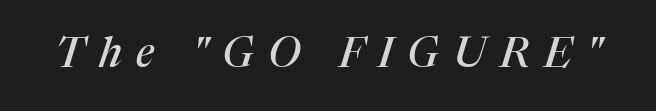
Q: Is the text italic (slanted)? A: Yes, it leans right by about 17 degrees.
Q: Is the typeface a serif or a sans-serif typeface? A: Serif.
Q: Is the text underlined? A: No.
Q: Is the spacing between letters normal or unusually wide? A: Unusually wide.
Q: Width (condensed, normal, or wide)? A: Normal.
Q: Stroke contrast? A: Medium.
Q: x-height? A: Medium.
Q: Monospaced? A: No.
